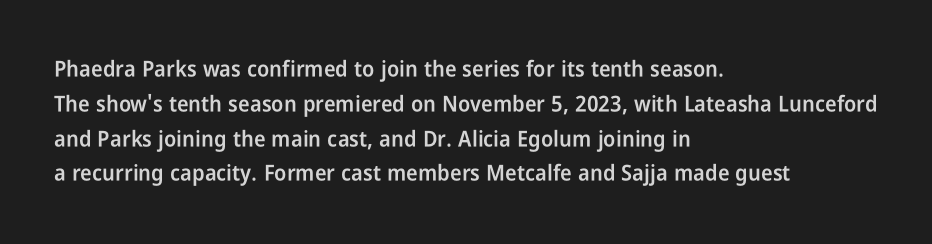
Firm but not heavy-handed strokes: this text is semibold. The specimen omits any rule beneath the text block's lines. Ordinary non-slanted type is in use. Each new line begins a customary step beneath the previous one. The line texture is even and compact thanks to regular tracking.
